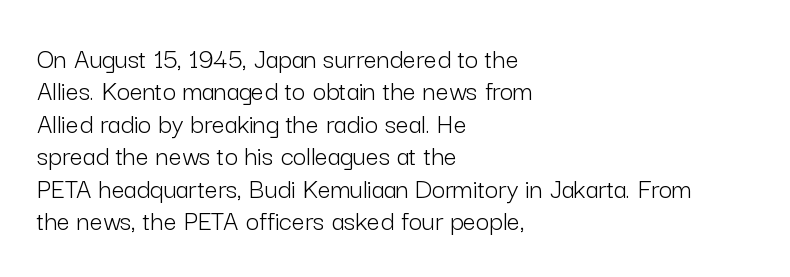
The lines are packed closely together with very little leading. Letterform terminals end flat and unadorned throughout the passage. A classic flush-left, rag-right setting is used for this passage. Looks like regular typesetting: each glyph gets only the width it needs.
